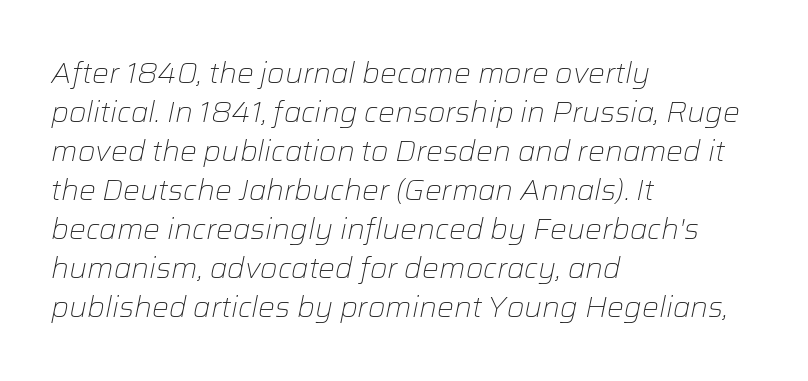
{"italic": "yes", "lean": "right", "slant_degrees": 12, "bold": "no", "weight": "light", "width": "normal", "stroke_contrast": "low", "x_height": "medium", "monospaced": "no", "underline": "no", "align": "left", "line_spacing": "normal", "line_spacing_ratio": 1.39, "letter_spacing": "normal", "letter_spacing_em": 0.0, "glyph_px": 28}
